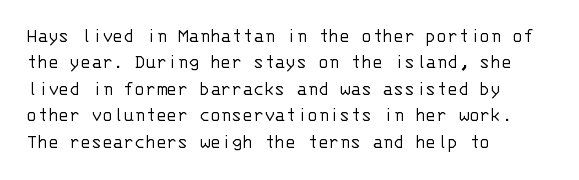
The image shows 20 px text type, upright; set left-aligned, normal line spacing (1.32x), normal letter spacing, not underlined.
